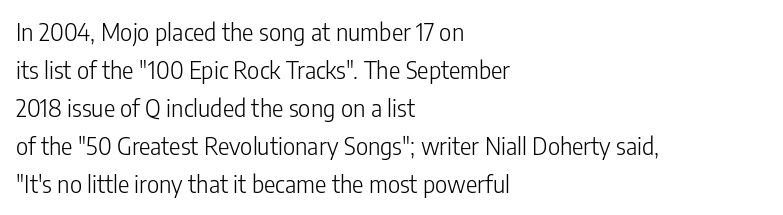
Q: Is the text bold? A: No.
Q: Is the text italic (slanted)? A: No, it is upright.
Q: Is the text underlined? A: No.
Q: How is the paragraph aligned? A: Left-aligned.
Q: Is the spacing between letters normal or unusually wide? A: Normal.
Q: Is the spacing between lines tight, normal or loose? A: Normal.
